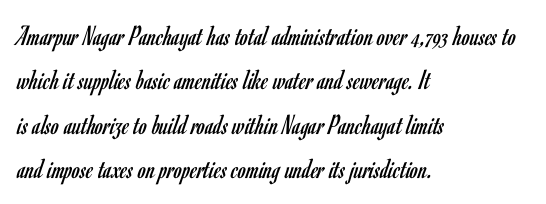
The image shows 29 px regular-weight, condensed sans-serif type; set left-aligned, normal line spacing (1.53x), normal letter spacing, not underlined; low stroke contrast and a small x-height.
